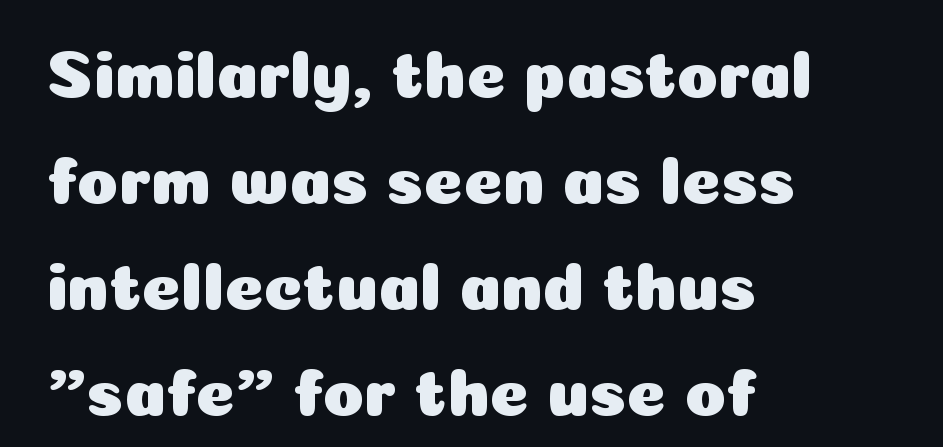
Q: Is the text italic (slanted)? A: No, it is upright.
Q: Is the typeface a serif or a sans-serif typeface? A: Sans-serif.
Q: Is the text underlined? A: No.
Q: How is the paragraph aligned? A: Left-aligned.
Q: Is the spacing between letters normal or unusually wide? A: Normal.
Q: Is the spacing between lines tight, normal or loose? A: Normal.
Q: Width (condensed, normal, or wide)? A: Normal.
Q: Stroke contrast? A: Low.
Q: x-height? A: Medium.
Q: Monospaced? A: No.
